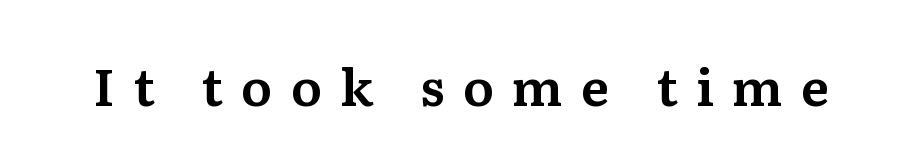
The image shows 51 px serif type, upright; set unusually wide letter spacing (+0.36 em), not underlined; medium stroke contrast and a medium x-height.
